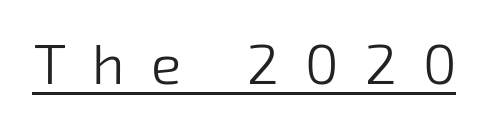
{"serif": "no", "bold": "no", "weight": "light", "width": "normal", "stroke_contrast": "low", "x_height": "medium", "monospaced": "no", "underline": "yes", "letter_spacing": "wide", "letter_spacing_em": 0.46, "glyph_px": 57}
